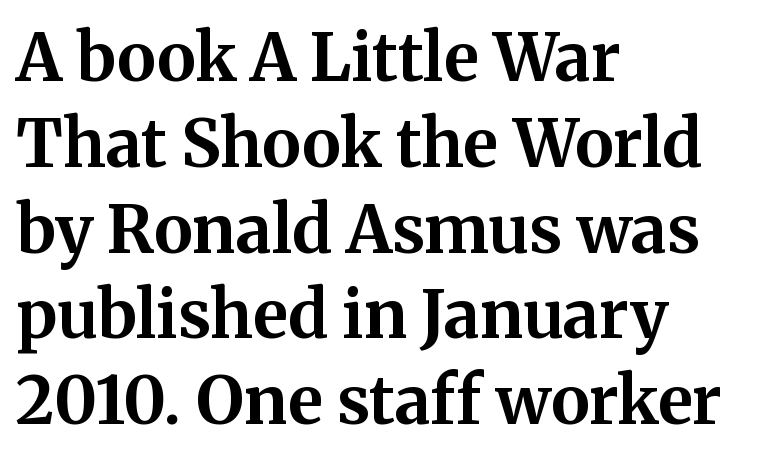
The font's upright variant was chosen for this text. A clean baseline with only descenders dipping below it. Line spacing here is normal. The rendering anchors every line to the left-hand side. Think of a printed novel: that variable character pitch is what you see here.
